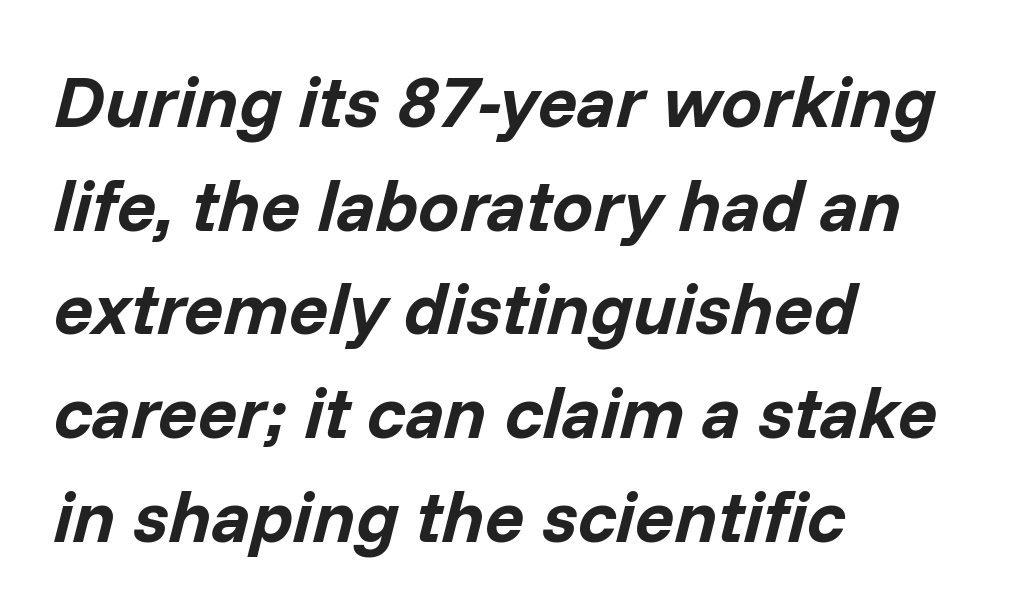
The image shows 73 px bold type, italic (leaning right); set left-aligned, normal line spacing (1.42x), normal letter spacing, not underlined; low stroke contrast and a medium x-height.
